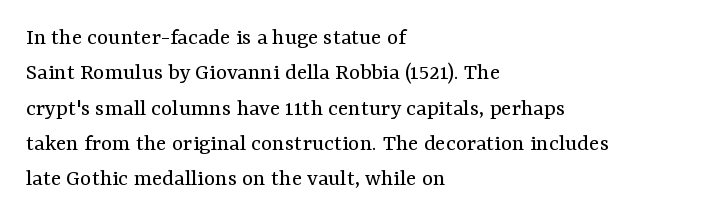
The image shows 24 px text type, upright; set left-aligned, normal line spacing (1.47x), normal letter spacing, not underlined.
